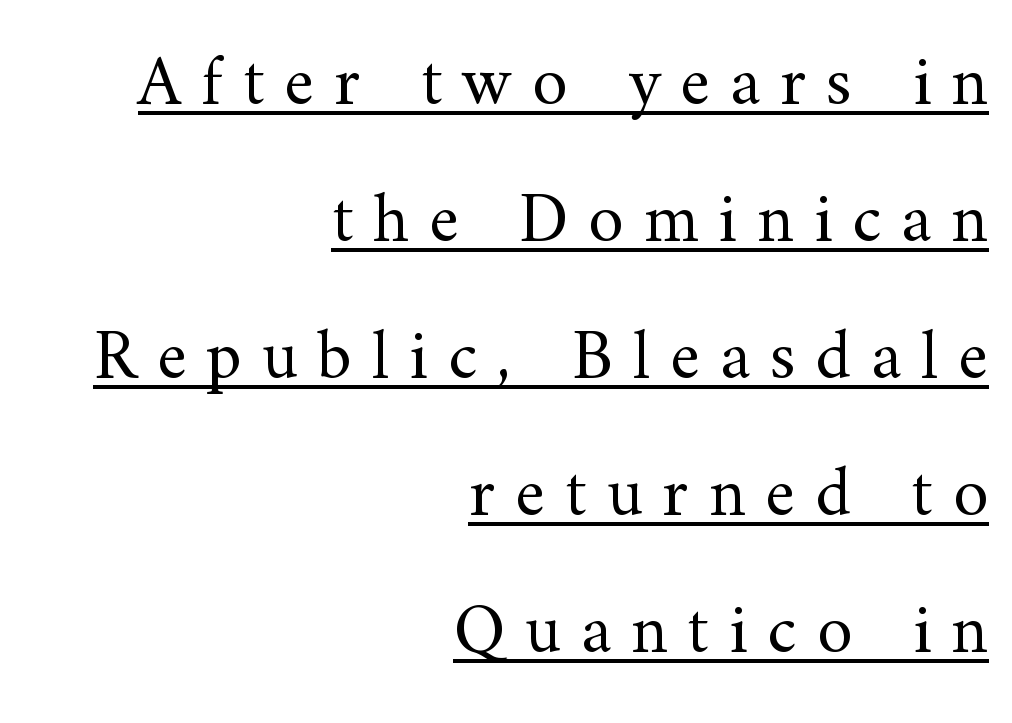
The image shows 71 px regular-weight serif type, upright; set right-aligned, loose line spacing (1.93x), unusually wide letter spacing (+0.28 em), underlined; medium stroke contrast and a small x-height.
